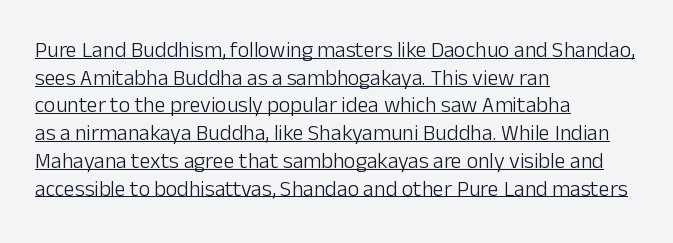
Notice how the passage keeps a crisp vertical edge on the left only. Rendered with straight, roman letterforms. Students, observe the line beneath the letters — that is underlining. In terms of leading, this rendering sits right in the middle. Stroke mass is kept to a normal reading level or below.
